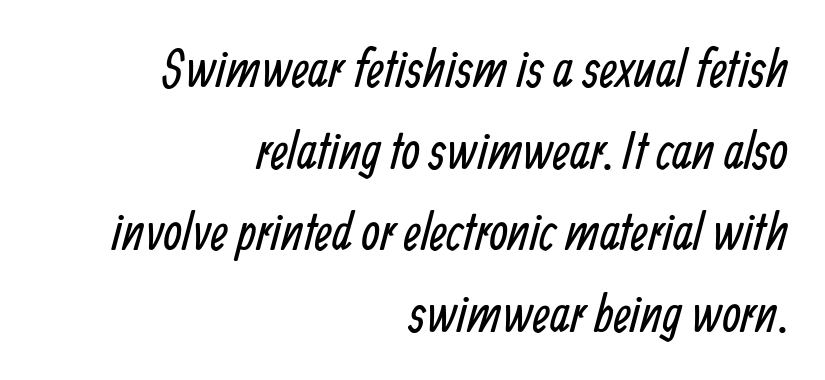
Q: Is the text bold? A: No.
Q: Is the typeface a serif or a sans-serif typeface? A: Sans-serif.
Q: Is the text underlined? A: No.
Q: How is the paragraph aligned? A: Right-aligned.
Q: Is the spacing between letters normal or unusually wide? A: Normal.
Q: Is the spacing between lines tight, normal or loose? A: Normal.
Q: Width (condensed, normal, or wide)? A: Condensed.
Q: Stroke contrast? A: Low.
Q: x-height? A: Medium.
Q: Monospaced? A: No.
